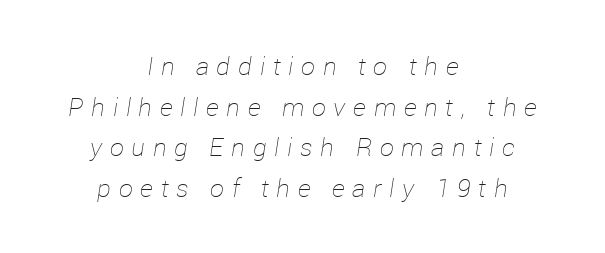
Casual observation: everything's sitting right in the middle. The letters are slanted; this is an italic face. The strokes are not fattened; the text isn't bold. Quick note: underline off.
